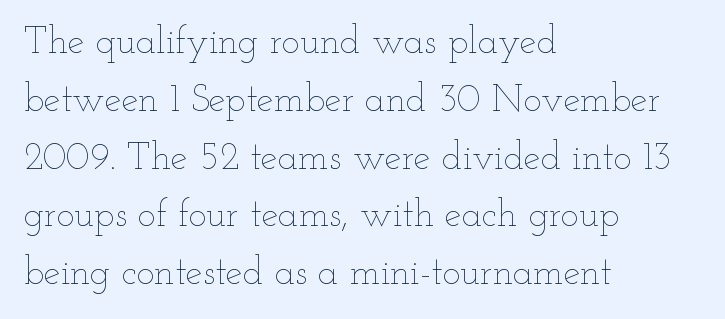
The image shows 38 px thin, wide type, upright; set left-aligned, normal line spacing (1.52x), normal letter spacing, not underlined; low stroke contrast and a small x-height.
